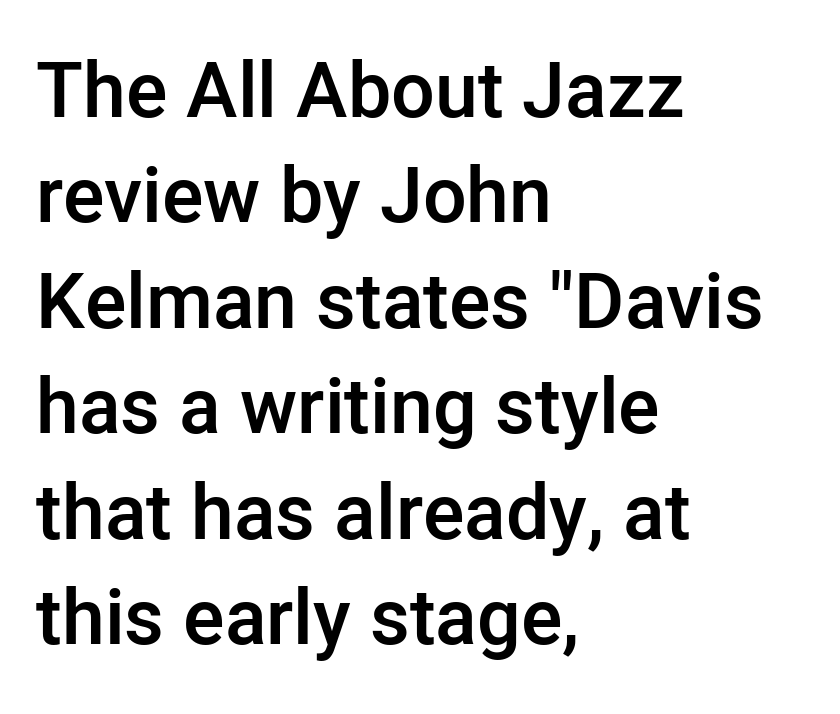
Q: Is the text bold? A: Semi-bold.
Q: Is the text italic (slanted)? A: No, it is upright.
Q: Is the typeface a serif or a sans-serif typeface? A: Sans-serif.
Q: Is the text underlined? A: No.
Q: How is the paragraph aligned? A: Left-aligned.
Q: Is the spacing between letters normal or unusually wide? A: Normal.
Q: Is the spacing between lines tight, normal or loose? A: Normal.
Q: Width (condensed, normal, or wide)? A: Normal.
Q: Stroke contrast? A: Low.
Q: x-height? A: Medium.
Q: Monospaced? A: No.
